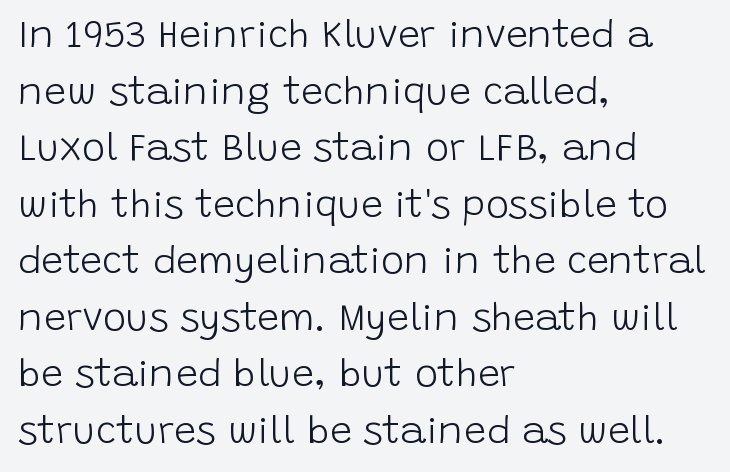
Q: Is the text bold? A: No.
Q: Is the text italic (slanted)? A: No, it is upright.
Q: Is the typeface a serif or a sans-serif typeface? A: Sans-serif.
Q: Is the text underlined? A: No.
Q: How is the paragraph aligned? A: Left-aligned.
Q: Is the spacing between letters normal or unusually wide? A: Normal.
Q: Is the spacing between lines tight, normal or loose? A: Normal.
Q: Width (condensed, normal, or wide)? A: Normal.
Q: Stroke contrast? A: Low.
Q: x-height? A: Large.
Q: Monospaced? A: No.
